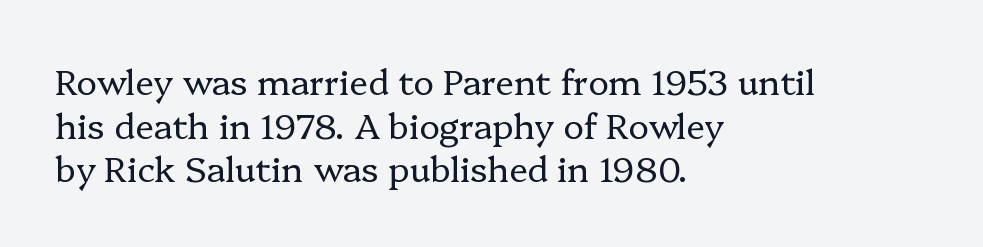
The letters sit at their default tracking, neither squeezed nor spread. Is this a sans? No — the strokes have serifs. The specimen reads as upright at a glance. Quick note: interline space is typical.
